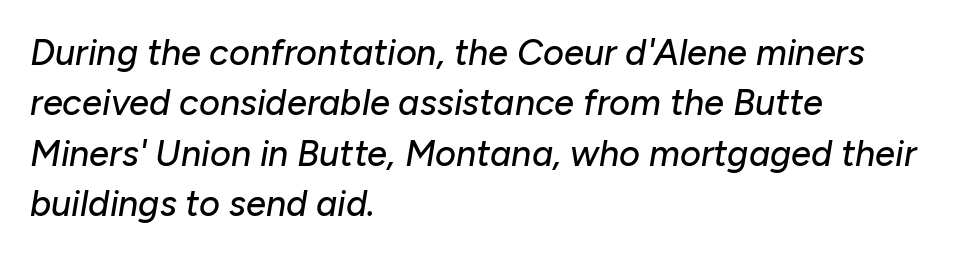
The image shows 36 px text type, italic (leaning right); set left-aligned, normal line spacing (1.4x), normal letter spacing, not underlined; low stroke contrast and a medium x-height.
